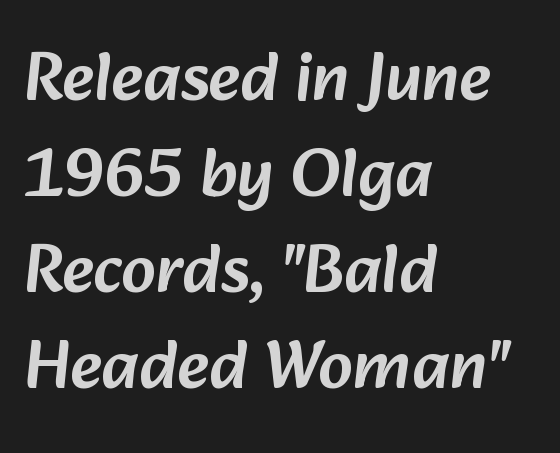
{"serif": "no", "width": "normal", "stroke_contrast": "low", "x_height": "medium", "monospaced": "no", "underline": "no", "align": "left", "line_spacing": "normal", "line_spacing_ratio": 1.39, "letter_spacing": "normal", "letter_spacing_em": 0.0, "glyph_px": 69}
